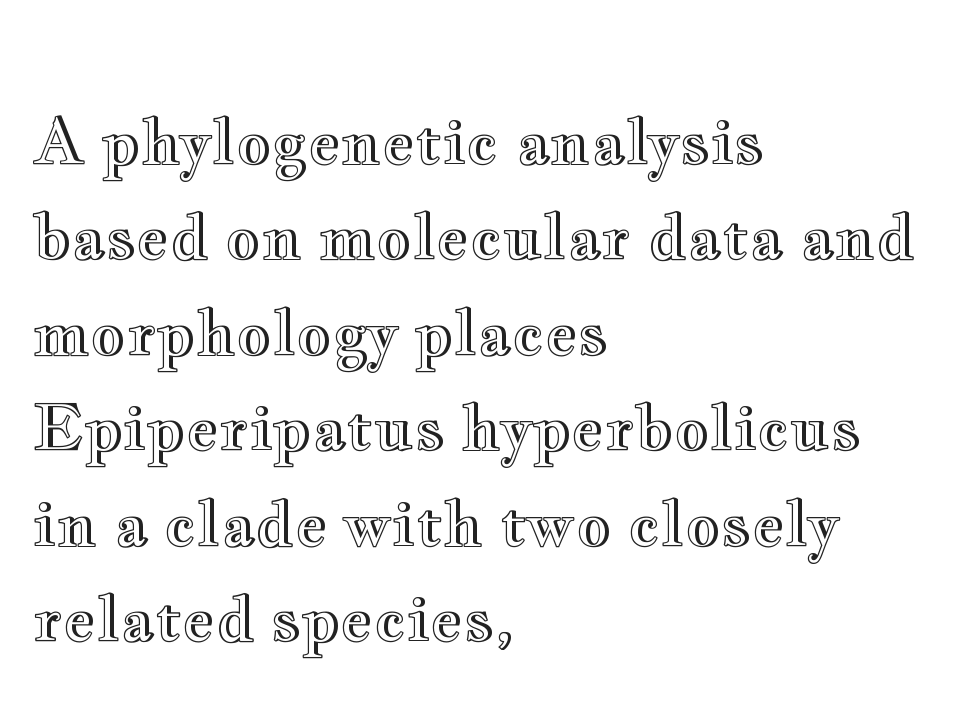
{"italic": "no", "width": "wide", "x_height": "small", "monospaced": "no", "underline": "no", "align": "left", "line_spacing": "normal", "line_spacing_ratio": 1.54, "letter_spacing": "normal", "letter_spacing_em": 0.0, "glyph_px": 62}
